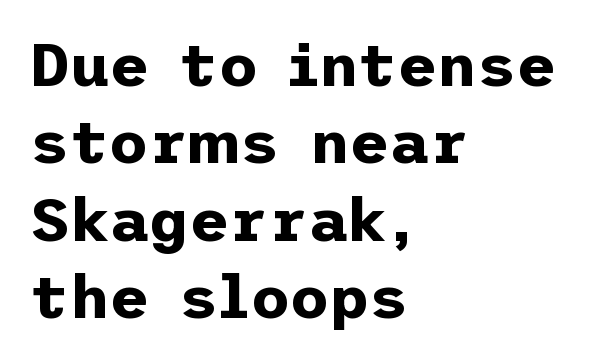
These lines were composed using upright roman letters. Thick stems and heavy bowls — unmistakably bold. Caption: multi-line text, flush left, ragged right. Interline gaps are of average width in this sample. These lines keep a tight, regular rhythm from letter to letter.
